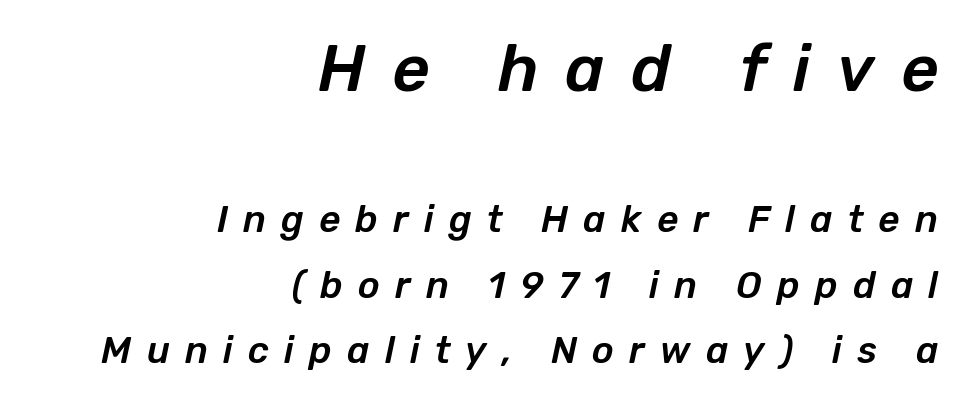
Q: Is the text italic (slanted)? A: Yes, it leans right by about 12 degrees.
Q: Is the text underlined? A: No.
Q: How is the paragraph aligned? A: Right-aligned.
Q: Is the spacing between letters normal or unusually wide? A: Unusually wide.
Q: Which block of text is set in a larger size, the first (top) or the second (bottom)? A: The first (top) one.
Q: Width (condensed, normal, or wide)? A: Normal.
Q: Stroke contrast? A: Low.
Q: x-height? A: Medium.
Q: Monospaced? A: No.
